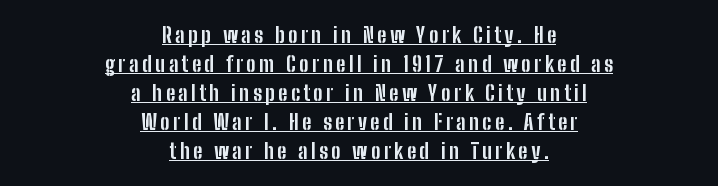
{"italic": "no", "bold": "yes", "underline": "yes", "align": "center", "line_spacing": "normal", "line_spacing_ratio": 1.38, "glyph_px": 21}
